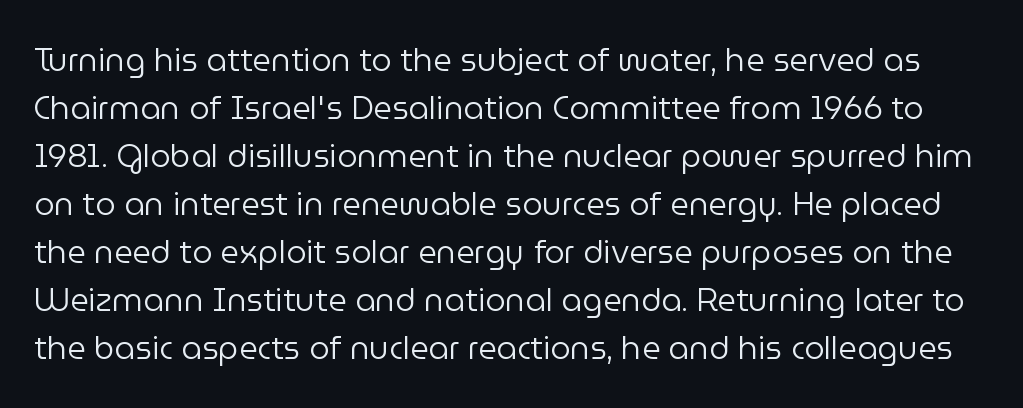
Q: Is the text bold? A: No.
Q: Is the text italic (slanted)? A: No, it is upright.
Q: Is the typeface a serif or a sans-serif typeface? A: Sans-serif.
Q: Is the text underlined? A: No.
Q: Is the spacing between letters normal or unusually wide? A: Normal.
Q: Is the spacing between lines tight, normal or loose? A: Normal.
Q: Width (condensed, normal, or wide)? A: Normal.
Q: Stroke contrast? A: Low.
Q: x-height? A: Medium.
Q: Monospaced? A: No.
